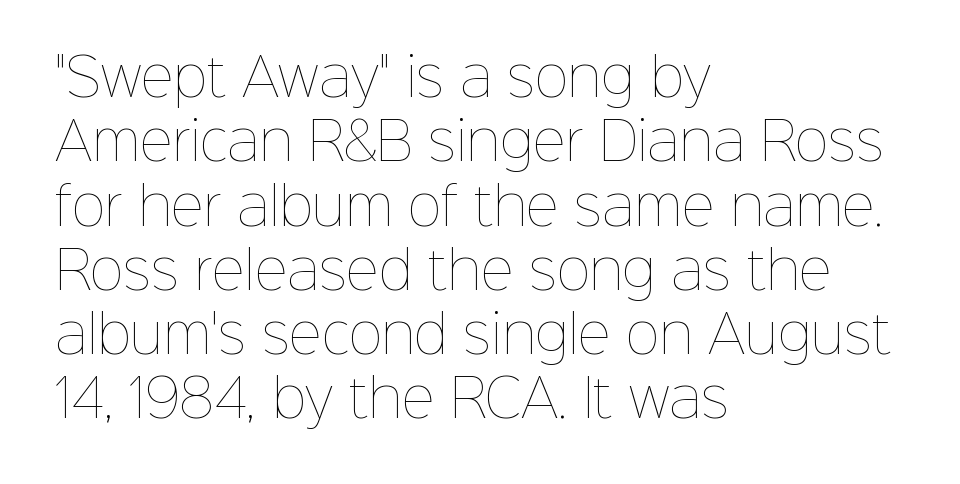
{"italic": "no", "bold": "no", "weight": "thin", "width": "normal", "stroke_contrast": "low", "x_height": "medium", "monospaced": "no", "underline": "no", "align": "left", "line_spacing": "normal", "line_spacing_ratio": 1.26, "letter_spacing": "normal", "letter_spacing_em": 0.0, "glyph_px": 51}
